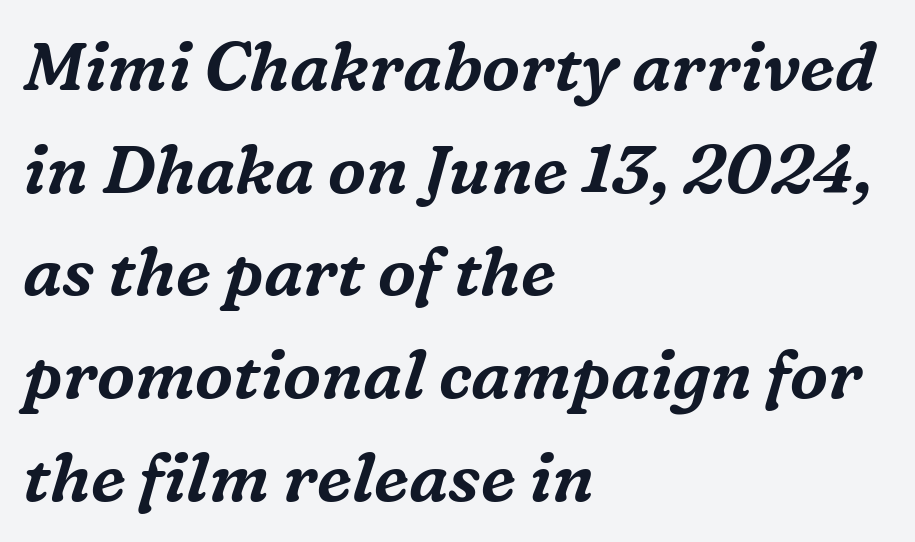
There is no visible air inserted between adjacent glyphs. Descenders are the only things crossing below the line. Rows of type keep a routine distance in the vertical direction. This rendering employs a face with finishing strokes, i.e., a serif. Spacing verdict: proportional, widths tailored to each character.
